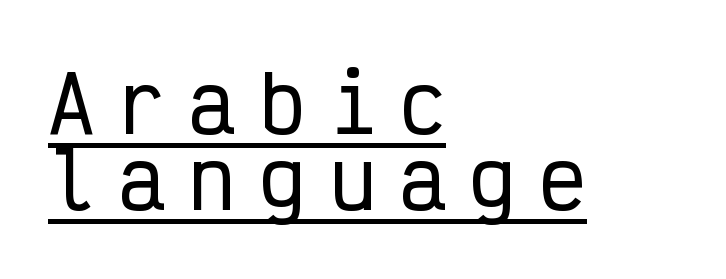
{"serif": "no", "italic": "no", "width": "condensed", "stroke_contrast": "low", "x_height": "medium", "monospaced": "yes", "underline": "yes", "align": "left", "line_spacing": "tight", "line_spacing_ratio": 0.98, "letter_spacing": "wide", "letter_spacing_em": 0.3, "glyph_px": 78}
